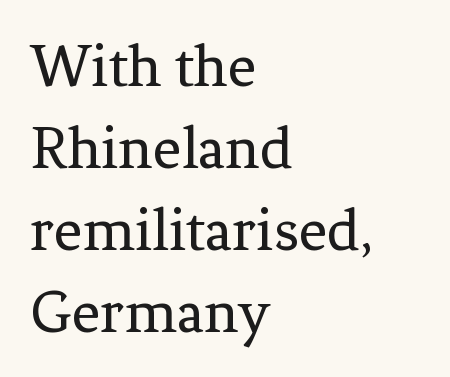
{"serif": "yes", "italic": "no", "bold": "no", "weight": "regular", "width": "normal", "stroke_contrast": "low", "x_height": "medium", "monospaced": "no", "underline": "no", "align": "left", "line_spacing": "normal", "line_spacing_ratio": 1.3, "letter_spacing": "normal", "letter_spacing_em": 0.0, "glyph_px": 63}
